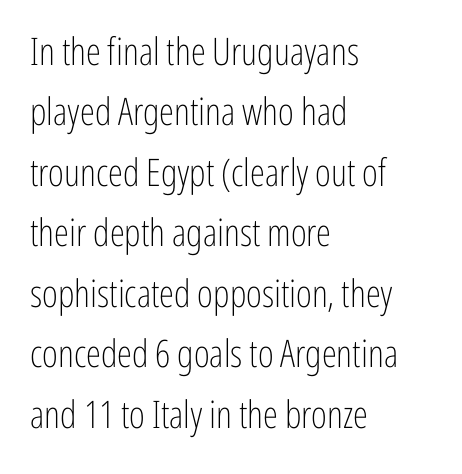
Q: Is the text bold? A: No.
Q: Is the text italic (slanted)? A: No, it is upright.
Q: Is the typeface a serif or a sans-serif typeface? A: Sans-serif.
Q: Is the text underlined? A: No.
Q: How is the paragraph aligned? A: Left-aligned.
Q: Is the spacing between letters normal or unusually wide? A: Normal.
Q: Is the spacing between lines tight, normal or loose? A: Normal.
Q: Width (condensed, normal, or wide)? A: Condensed.
Q: Stroke contrast? A: Low.
Q: x-height? A: Medium.
Q: Monospaced? A: No.
